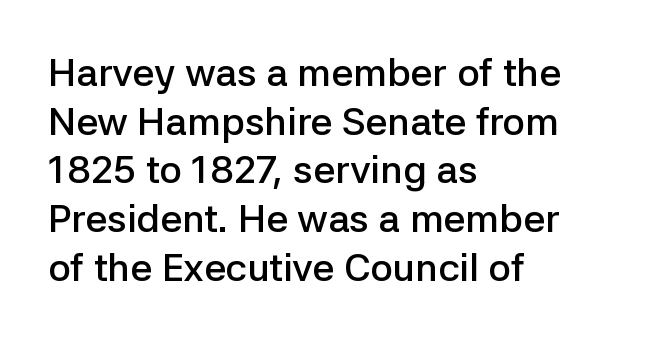
Q: Is the text bold? A: Semi-bold.
Q: Is the text italic (slanted)? A: No, it is upright.
Q: Is the typeface a serif or a sans-serif typeface? A: Sans-serif.
Q: Is the text underlined? A: No.
Q: How is the paragraph aligned? A: Left-aligned.
Q: Is the spacing between letters normal or unusually wide? A: Normal.
Q: Is the spacing between lines tight, normal or loose? A: Normal.
Q: Width (condensed, normal, or wide)? A: Normal.
Q: Stroke contrast? A: Low.
Q: x-height? A: Medium.
Q: Monospaced? A: No.
